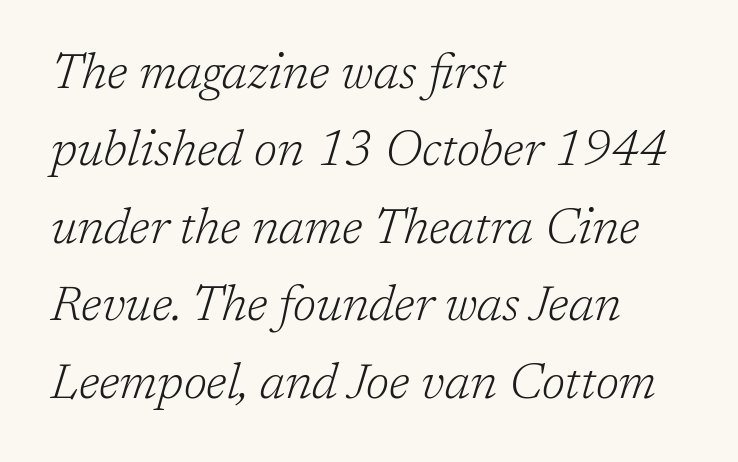
{"serif": "yes", "italic": "yes", "lean": "right", "slant_degrees": 17, "bold": "no", "weight": "light", "width": "normal", "stroke_contrast": "low", "x_height": "medium", "monospaced": "no", "underline": "no", "align": "left", "line_spacing": "normal", "line_spacing_ratio": 1.58, "letter_spacing": "normal", "letter_spacing_em": 0.0, "glyph_px": 49}
